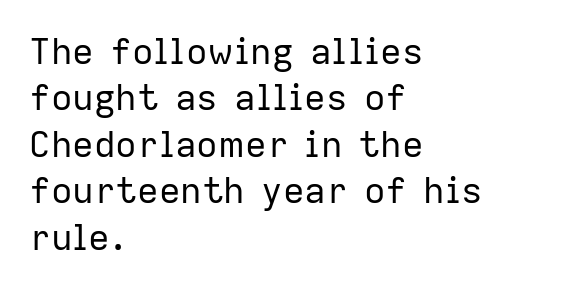
Q: Is the text bold? A: No.
Q: Is the text italic (slanted)? A: No, it is upright.
Q: Is the typeface a serif or a sans-serif typeface? A: Sans-serif.
Q: Is the text underlined? A: No.
Q: How is the paragraph aligned? A: Left-aligned.
Q: Is the spacing between letters normal or unusually wide? A: Normal.
Q: Is the spacing between lines tight, normal or loose? A: Normal.
Q: Width (condensed, normal, or wide)? A: Normal.
Q: Stroke contrast? A: Low.
Q: x-height? A: Medium.
Q: Monospaced? A: No.
